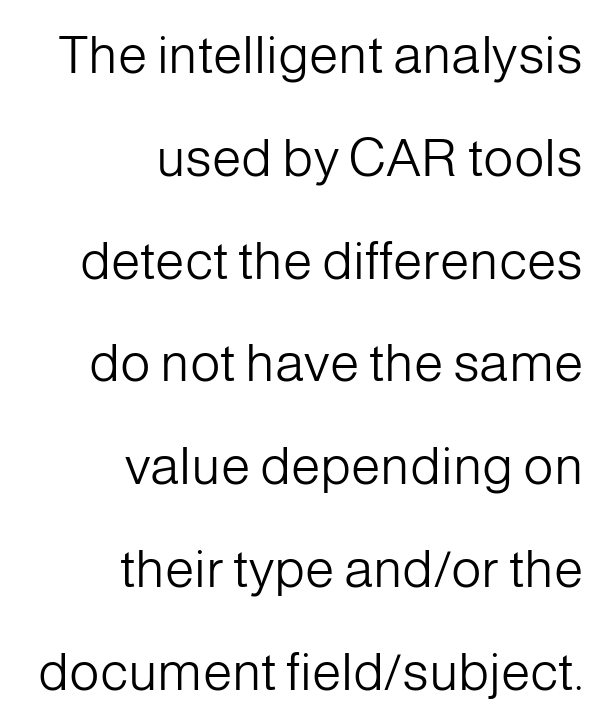
Successive baselines arrive slowly, with a big drop between each. A light-to-regular cut is what we see here. The typeface chosen for these lines omits serifs. Spacing verdict: proportional, widths tailored to each character. The specimen reads as upright at a glance.
